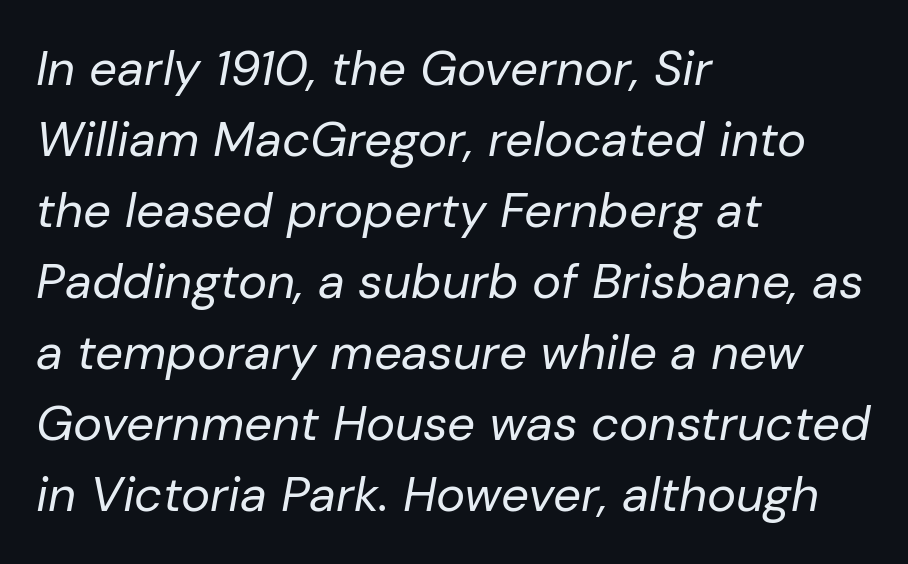
{"italic": "yes", "lean": "right", "slant_degrees": 10, "bold": "no", "weight": "regular", "width": "normal", "stroke_contrast": "low", "x_height": "medium", "monospaced": "no", "underline": "no", "align": "left", "line_spacing": "normal", "line_spacing_ratio": 1.45, "letter_spacing": "normal", "letter_spacing_em": 0.0, "glyph_px": 49}
